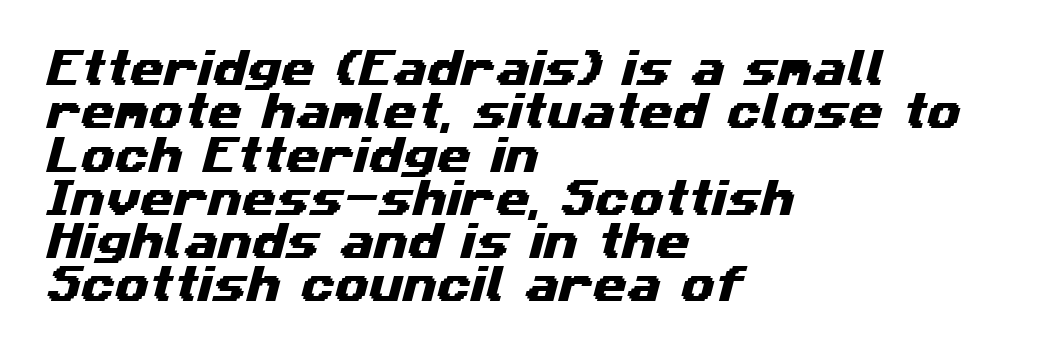
The image shows 39 px wide sans-serif type; set left-aligned, tight line spacing (1.11x), normal letter spacing, not underlined; medium stroke contrast and a medium x-height.
